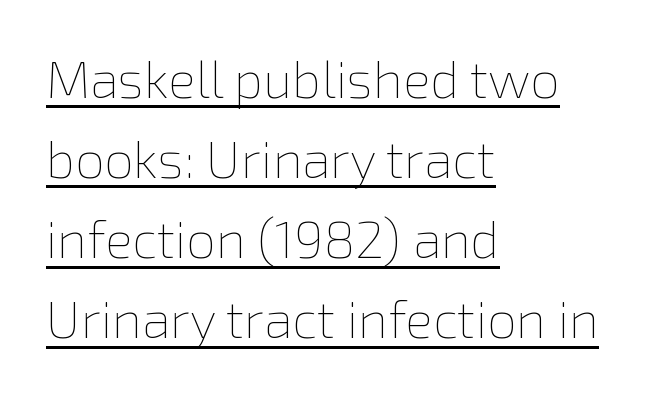
Q: Is the text bold? A: No.
Q: Is the text italic (slanted)? A: No, it is upright.
Q: Is the text underlined? A: Yes.
Q: How is the paragraph aligned? A: Left-aligned.
Q: Is the spacing between letters normal or unusually wide? A: Normal.
Q: Is the spacing between lines tight, normal or loose? A: Normal.
Q: Width (condensed, normal, or wide)? A: Normal.
Q: x-height? A: Medium.
Q: Monospaced? A: No.
